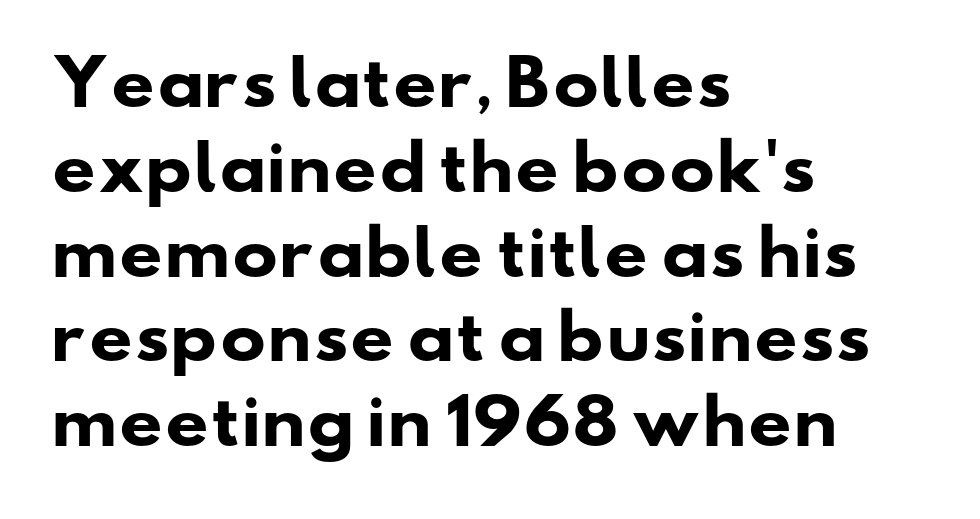
Q: Is the text bold? A: Yes.
Q: Is the typeface a serif or a sans-serif typeface? A: Sans-serif.
Q: Is the text underlined? A: No.
Q: How is the paragraph aligned? A: Left-aligned.
Q: Is the spacing between letters normal or unusually wide? A: Normal.
Q: Is the spacing between lines tight, normal or loose? A: Normal.
Q: Width (condensed, normal, or wide)? A: Wide.
Q: Stroke contrast? A: Low.
Q: x-height? A: Small.
Q: Monospaced? A: No.
